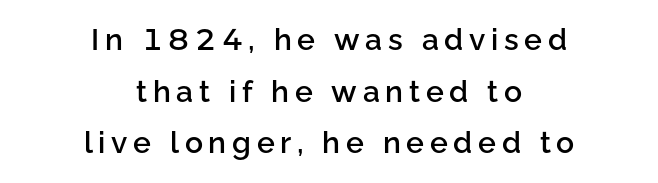
Typeset on center — no edge is straight. These lines carry some extra weight — a demibold, not a full bold. When letters stand straight like this, we call the style roman or upright. The gap between lines stays unmarked. The face used here is a sans, in the tradition of grotesques and geometrics. These lines are rendered in a variable-pitch font.
